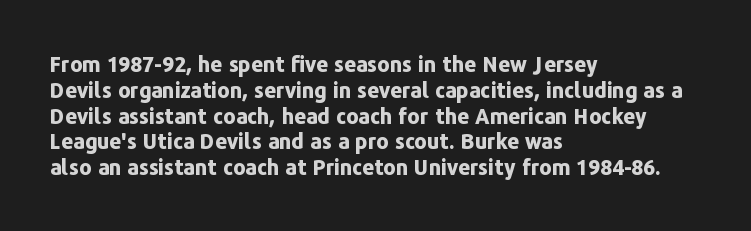
The image shows 21 px bold type, upright; set left-aligned, line spacing 1.23x, normal letter spacing, not underlined.
